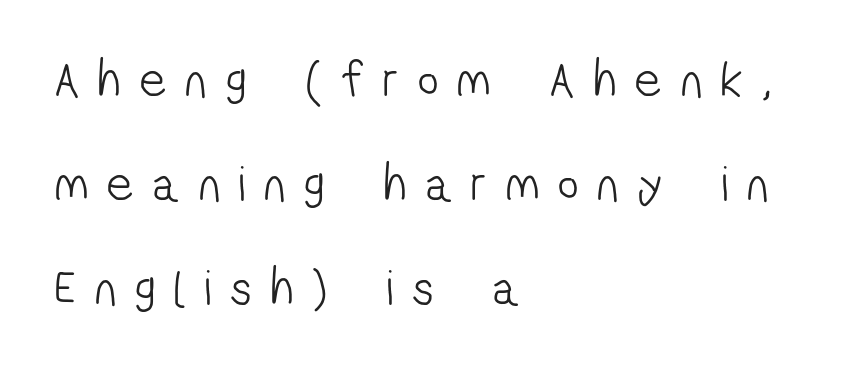
Q: Is the text bold? A: No.
Q: Is the typeface a serif or a sans-serif typeface? A: Sans-serif.
Q: Is the text underlined? A: No.
Q: How is the paragraph aligned? A: Left-aligned.
Q: Is the spacing between letters normal or unusually wide? A: Unusually wide.
Q: Is the spacing between lines tight, normal or loose? A: Loose.
Q: Width (condensed, normal, or wide)? A: Condensed.
Q: Stroke contrast? A: Low.
Q: x-height? A: Medium.
Q: Monospaced? A: No.
